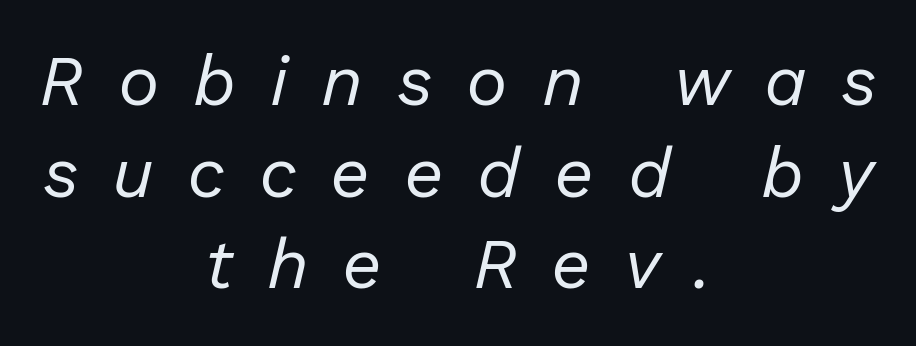
The image shows 70 px regular-weight type, italic (leaning right); set centered, normal line spacing (1.31x), unusually wide letter spacing (+0.48 em), not underlined; low stroke contrast and a medium x-height.
